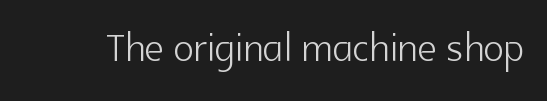
Underlining? Definitely not there. The characters are drawn with everyday or finer stroke widths. Spacing verdict: proportional, widths tailored to each character. Do the letters lean? They stand straight. Unlike a traditional serif, this face leaves its strokes unadorned.
